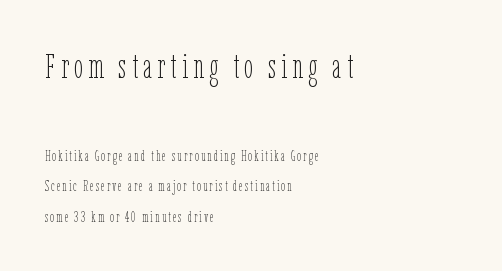
The image shows 34 px thin, condensed type, upright; set left-aligned, loose line spacing (2.19x), not underlined; the first (top) block is 2.43x larger; low stroke contrast and a medium x-height.
